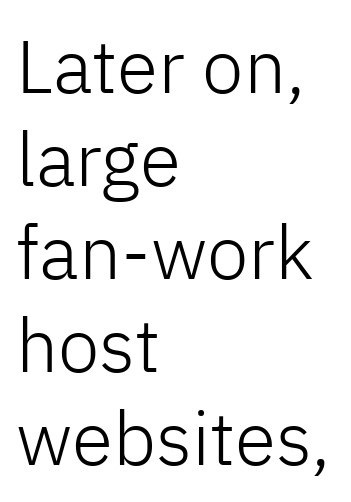
{"serif": "no", "italic": "no", "bold": "no", "weight": "light", "width": "normal", "stroke_contrast": "low", "x_height": "medium", "monospaced": "no", "underline": "no", "align": "left", "line_spacing_ratio": 1.24, "letter_spacing": "normal", "letter_spacing_em": 0.0, "glyph_px": 75}
